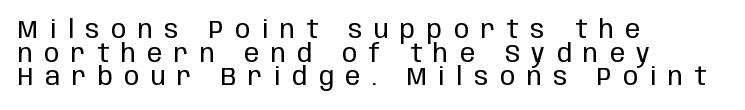
Q: Is the text bold? A: No.
Q: Is the text italic (slanted)? A: No, it is upright.
Q: Is the text underlined? A: No.
Q: How is the paragraph aligned? A: Left-aligned.
Q: Is the spacing between letters normal or unusually wide? A: Unusually wide.
Q: Is the spacing between lines tight, normal or loose? A: Tight.
